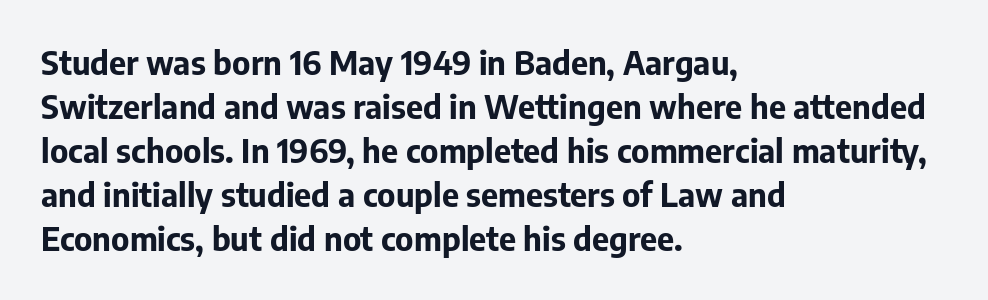
Do the characters align in a grid? No, the font is proportional. In terms of letterform style, serifs are entirely absent. The face used here has the dense, thick strokes of a bold. The rendering keeps characters at their native spacing.
